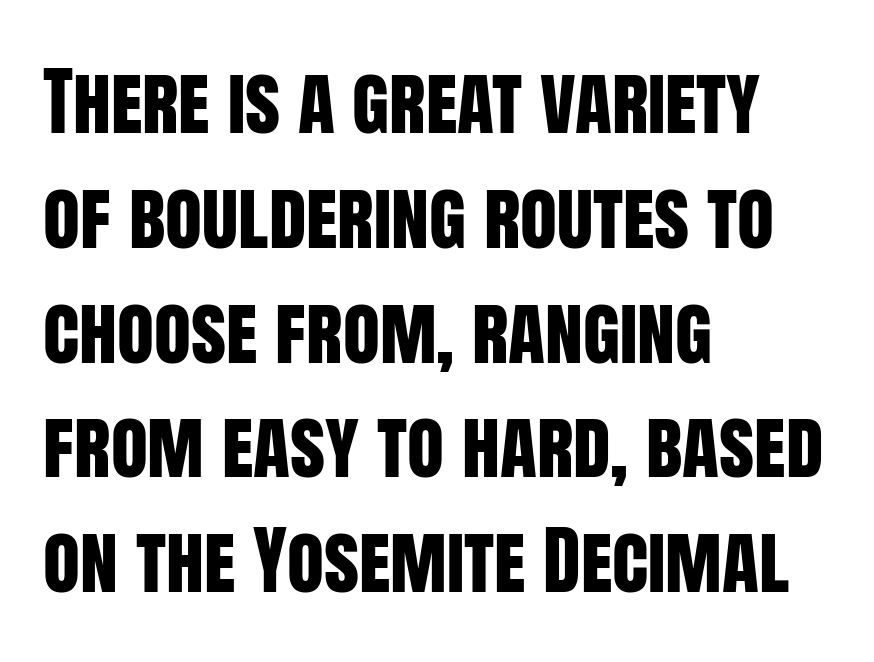
{"serif": "no", "italic": "no", "width": "condensed", "stroke_contrast": "low", "x_height": "large", "monospaced": "no", "underline": "no", "align": "left", "line_spacing": "normal", "line_spacing_ratio": 1.51, "letter_spacing": "normal", "letter_spacing_em": 0.0, "glyph_px": 76}
